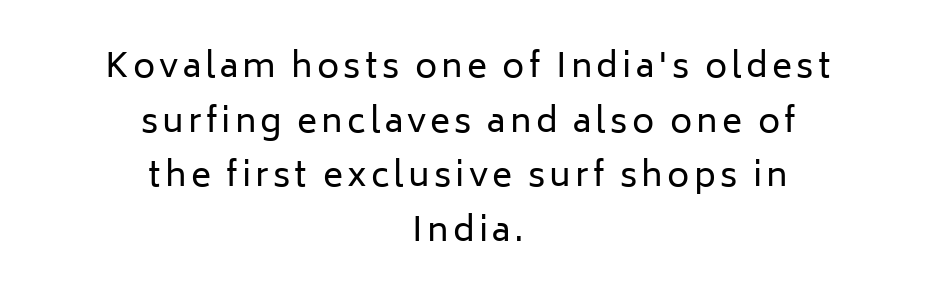
{"serif": "no", "italic": "no", "bold": "no", "weight": "regular", "width": "normal", "stroke_contrast": "low", "x_height": "medium", "monospaced": "no", "underline": "no", "align": "center", "line_spacing": "normal", "line_spacing_ratio": 1.61, "glyph_px": 34}
